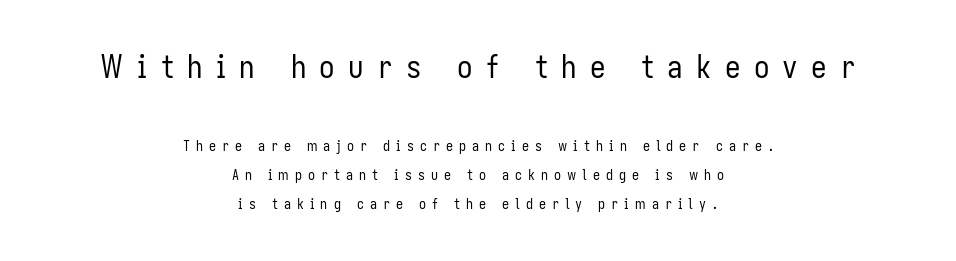
Q: Is the text bold? A: No.
Q: Is the text italic (slanted)? A: No, it is upright.
Q: Is the typeface a serif or a sans-serif typeface? A: Sans-serif.
Q: Is the text underlined? A: No.
Q: How is the paragraph aligned? A: Centered.
Q: Is the spacing between letters normal or unusually wide? A: Unusually wide.
Q: Is the spacing between lines tight, normal or loose? A: Loose.
Q: Which block of text is set in a larger size, the first (top) or the second (bottom)? A: The first (top) one.
Q: Width (condensed, normal, or wide)? A: Condensed.
Q: Stroke contrast? A: Low.
Q: x-height? A: Medium.
Q: Monospaced? A: No.
